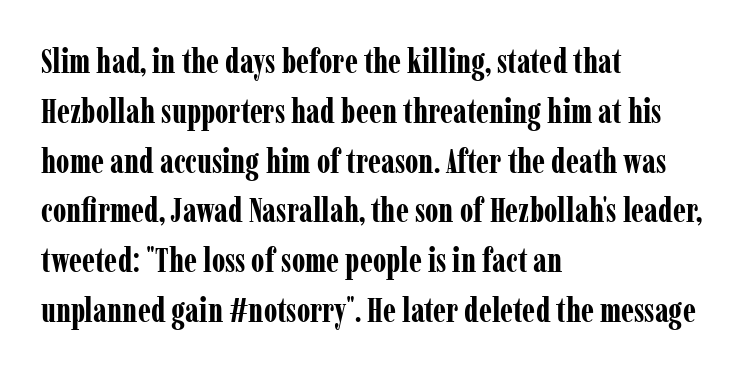
Q: Is the text bold? A: Yes.
Q: Is the text italic (slanted)? A: No, it is upright.
Q: Is the typeface a serif or a sans-serif typeface? A: Serif.
Q: Is the text underlined? A: No.
Q: How is the paragraph aligned? A: Left-aligned.
Q: Is the spacing between letters normal or unusually wide? A: Normal.
Q: Is the spacing between lines tight, normal or loose? A: Normal.
Q: Width (condensed, normal, or wide)? A: Condensed.
Q: Stroke contrast? A: Low.
Q: x-height? A: Medium.
Q: Monospaced? A: No.
